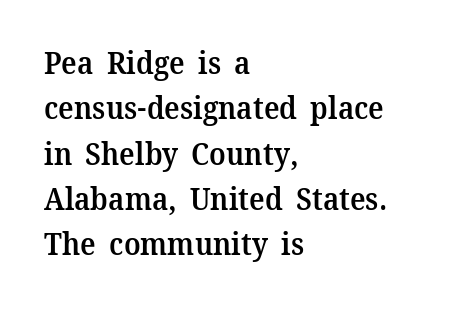
The image shows 30 px semibold serif type, upright; set left-aligned, normal line spacing (1.51x), normal letter spacing, not underlined; medium stroke contrast and a medium x-height.
